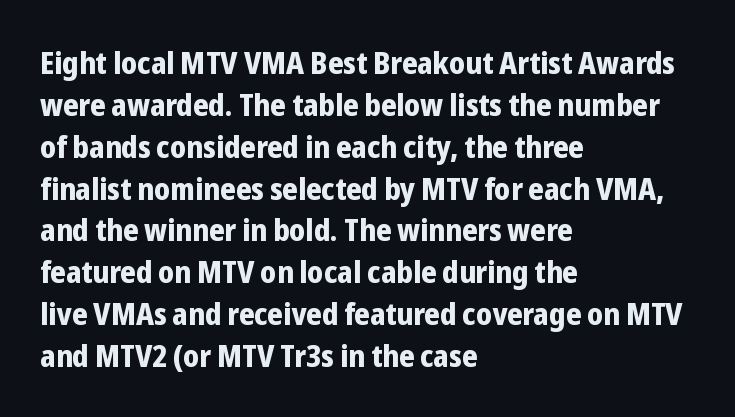
Q: Is the text bold? A: Yes.
Q: Is the text italic (slanted)? A: No, it is upright.
Q: Is the typeface a serif or a sans-serif typeface? A: Sans-serif.
Q: Is the text underlined? A: No.
Q: How is the paragraph aligned? A: Left-aligned.
Q: Is the spacing between letters normal or unusually wide? A: Normal.
Q: Is the spacing between lines tight, normal or loose? A: Normal.
Q: Width (condensed, normal, or wide)? A: Condensed.
Q: Stroke contrast? A: Low.
Q: x-height? A: Medium.
Q: Monospaced? A: No.
